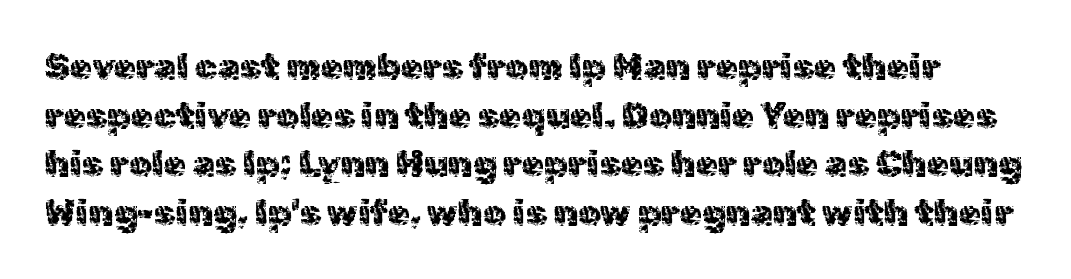
Q: Is the text bold? A: No.
Q: Is the text italic (slanted)? A: No, it is upright.
Q: Is the typeface a serif or a sans-serif typeface? A: Sans-serif.
Q: Is the text underlined? A: No.
Q: Is the spacing between letters normal or unusually wide? A: Normal.
Q: Is the spacing between lines tight, normal or loose? A: Normal.
Q: Width (condensed, normal, or wide)? A: Normal.
Q: x-height? A: Medium.
Q: Monospaced? A: No.
